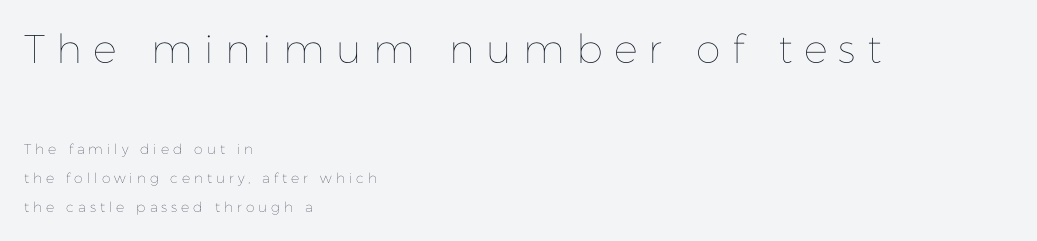
The passage shown is typed in a proportional face where columns would drift. The setting favours the left margin, as ordinary paragraphs usually do. The font's upright variant was chosen for this text. Regarding leading, the lines here are spaced well apart. Has an underline been added? It has not. Weight: not bold — regular or lighter.
